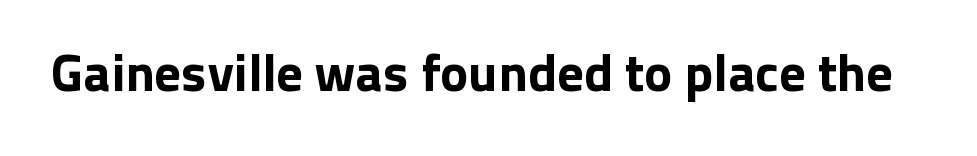
This is the regular roman posture of the typeface. The area under the type is left untouched. The passage shown has conventional tracking throughout. The text was rendered using a sans face with plain stroke endings. Spacing verdict: proportional, widths tailored to each character.
